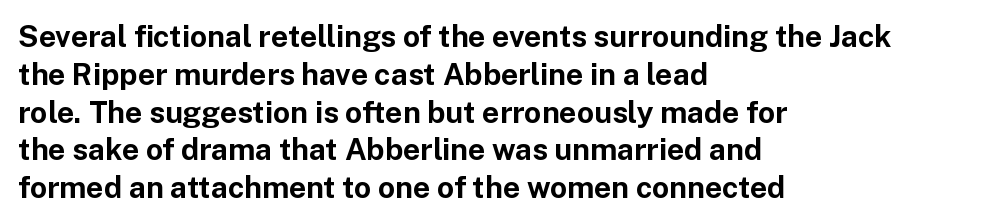
Q: Is the text bold? A: Yes.
Q: Is the text italic (slanted)? A: No, it is upright.
Q: Is the typeface a serif or a sans-serif typeface? A: Sans-serif.
Q: Is the text underlined? A: No.
Q: How is the paragraph aligned? A: Left-aligned.
Q: Is the spacing between letters normal or unusually wide? A: Normal.
Q: Is the spacing between lines tight, normal or loose? A: Normal.
Q: Width (condensed, normal, or wide)? A: Normal.
Q: Stroke contrast? A: Low.
Q: x-height? A: Medium.
Q: Monospaced? A: No.
